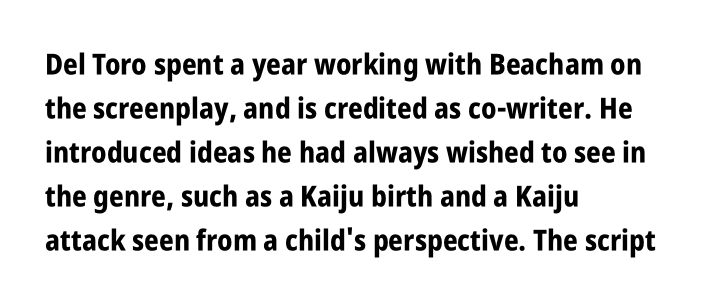
Q: Is the text bold? A: Yes.
Q: Is the text italic (slanted)? A: No, it is upright.
Q: Is the typeface a serif or a sans-serif typeface? A: Sans-serif.
Q: Is the text underlined? A: No.
Q: How is the paragraph aligned? A: Left-aligned.
Q: Is the spacing between letters normal or unusually wide? A: Normal.
Q: Is the spacing between lines tight, normal or loose? A: Normal.
Q: Width (condensed, normal, or wide)? A: Condensed.
Q: Stroke contrast? A: Low.
Q: x-height? A: Large.
Q: Monospaced? A: No.
